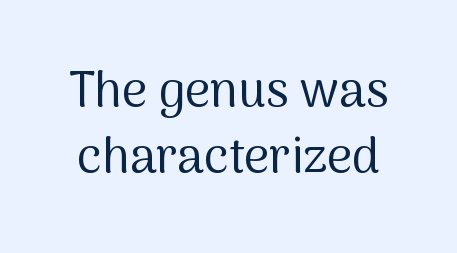
Q: Is the text bold? A: No.
Q: Is the text italic (slanted)? A: No, it is upright.
Q: Is the typeface a serif or a sans-serif typeface? A: Sans-serif.
Q: Is the text underlined? A: No.
Q: Is the spacing between letters normal or unusually wide? A: Normal.
Q: Is the spacing between lines tight, normal or loose? A: Normal.
Q: Width (condensed, normal, or wide)? A: Normal.
Q: Stroke contrast? A: Medium.
Q: x-height? A: Medium.
Q: Monospaced? A: No.
